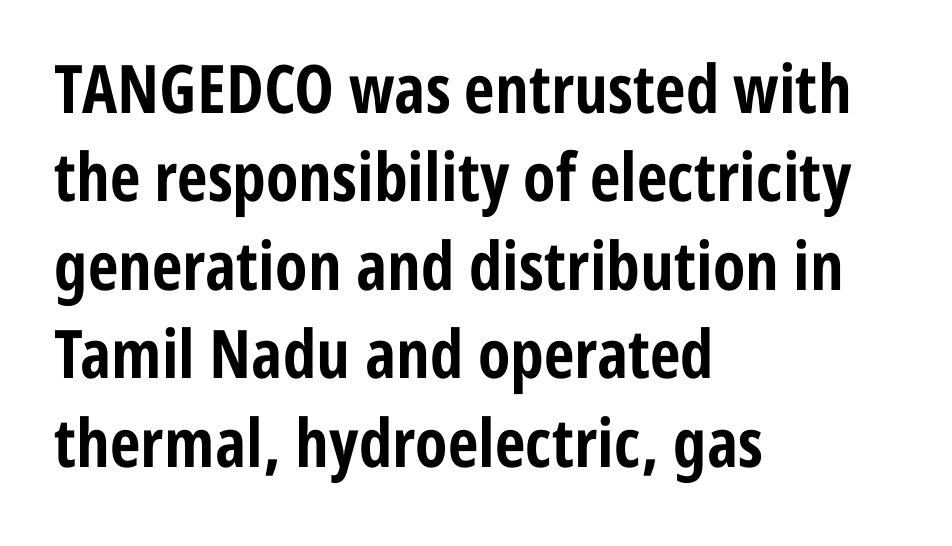
The strip under each line holds only bare page. Plenty of ink on the page — the face is bold. Horizontally, the lines are justified to the leading edge only. Successive baselines arrive at the customary interval. What kind of face is this? One without serifs — a sans.
